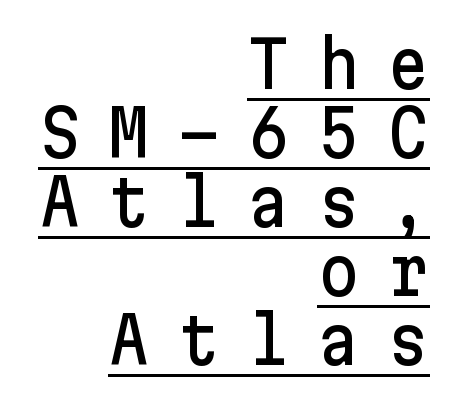
The image shows 64 px sans-serif type, upright; set right-aligned, tight line spacing (1.08x), unusually wide letter spacing (+0.44 em), underlined; low stroke contrast and a medium x-height.
